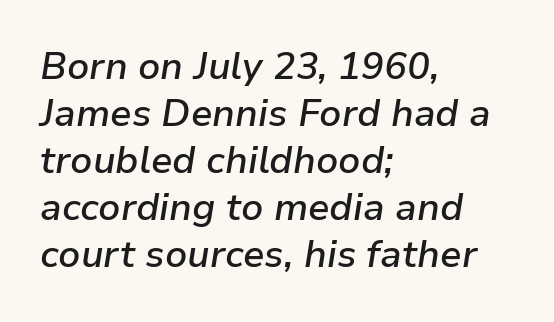
You could not count columns in this text — the font is proportionally spaced. The passage shown is not underscored anywhere. A bit beefed up — I'd call it semibold rather than bold. The letters are slanted; this is an italic face. In terms of letterspacing, this is plain default setting. The rendering anchors every line to the left-hand side.
